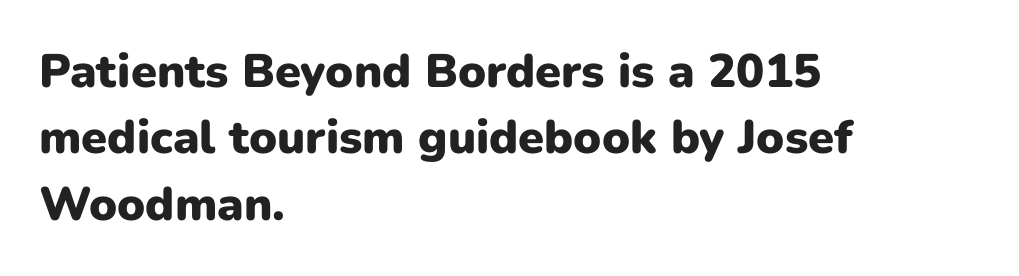
The image shows 47 px heavy sans-serif type, upright; set left-aligned, normal line spacing (1.41x), normal letter spacing, not underlined; low stroke contrast and a medium x-height.
